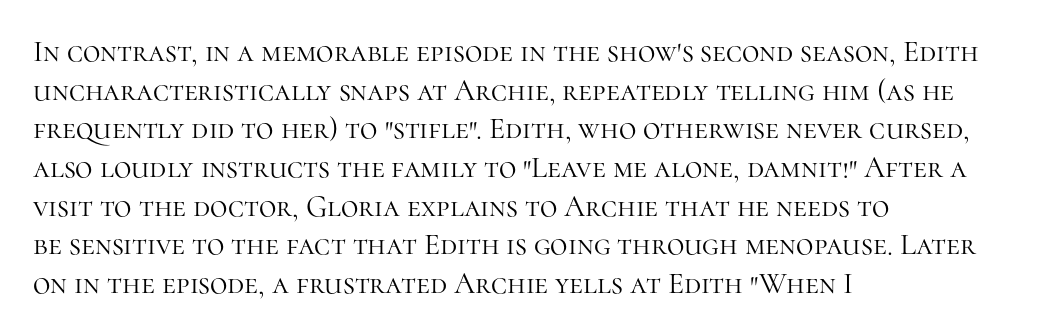
Stem width sits at or under what a default text font uses. The rag falls on the right side of this text block. A typesetter would call this zero additional tracking. These lines are composed in type with serifs.
